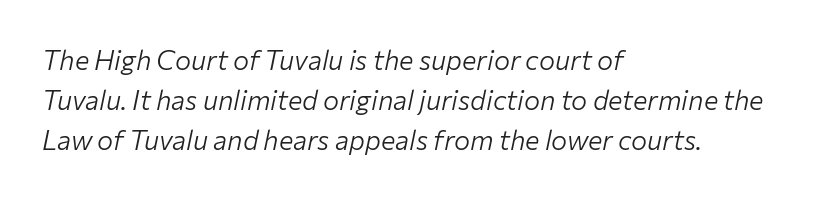
{"italic": "yes", "lean": "right", "slant_degrees": 12, "bold": "no", "underline": "no", "align": "left", "line_spacing": "normal", "line_spacing_ratio": 1.49, "letter_spacing": "normal", "letter_spacing_em": 0.0, "glyph_px": 27}
